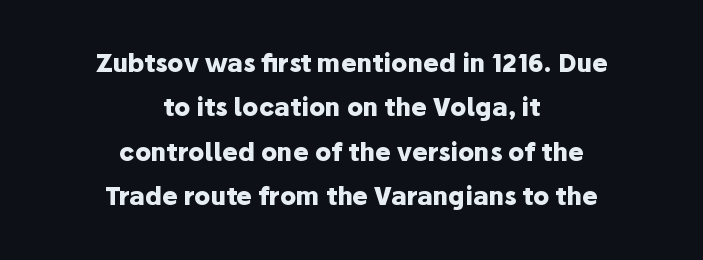
The image shows 24 px bold type, upright; set centered, line spacing 1.85x, normal letter spacing, not underlined.
